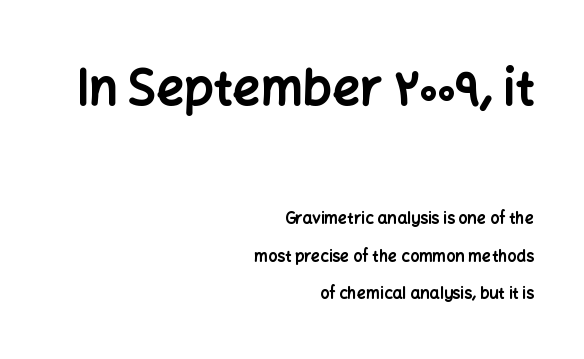
The image shows 49 px bold sans-serif type, upright; set right-aligned, loose line spacing (2.36x), normal letter spacing, not underlined; the first (top) block is 3.06x larger; low stroke contrast and a medium x-height.
